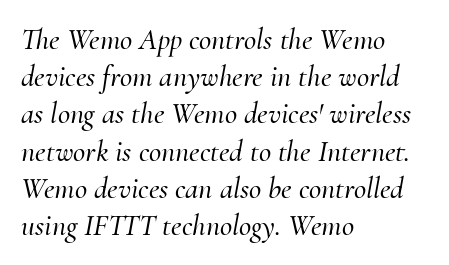
Nobody drew a line under any word here. There's an unmistakable incline to the writing here. The face used here is proportionally spaced, like ordinary book or web type. Stroke terminals: seriffed. Notice how the passage keeps a crisp vertical edge on the left only. In terms of letterspacing, this is plain default setting.
